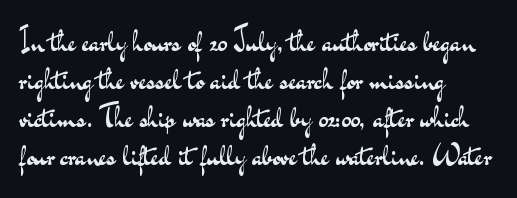
One-word summary of the alignment: left. The font is comparable to plain body text, perhaps lighter. Here the designer chose a conventional face with non-uniform glyph widths. Regarding leading, the lines here are spaced in the standard way. No feet cap the strokes, marking this as sans-serif type.
